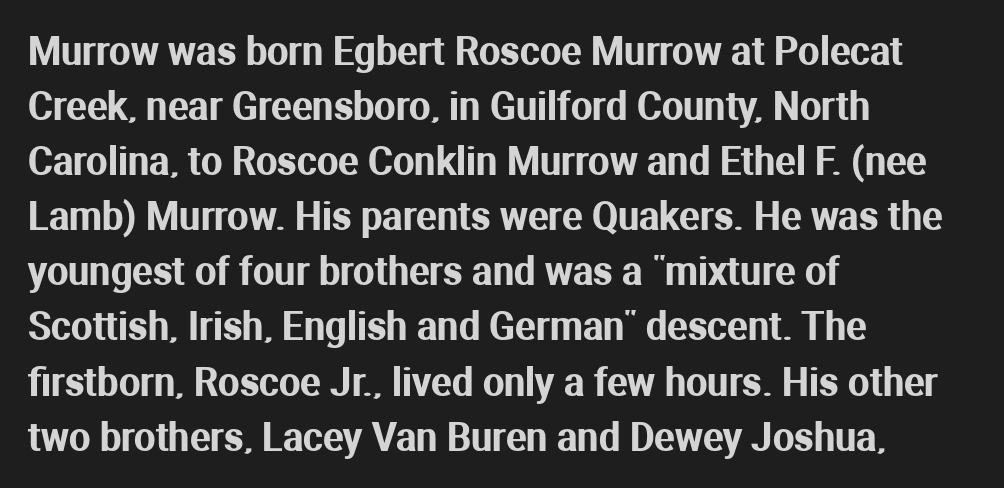
Evenly set lines give the paragraph a standard silhouette. Short and long lines alike share a common starting point at left. A sans-serif font was chosen for this passage. In terms of posture, this sample is upright. The horizontal fit of the characters is conventional and even.
